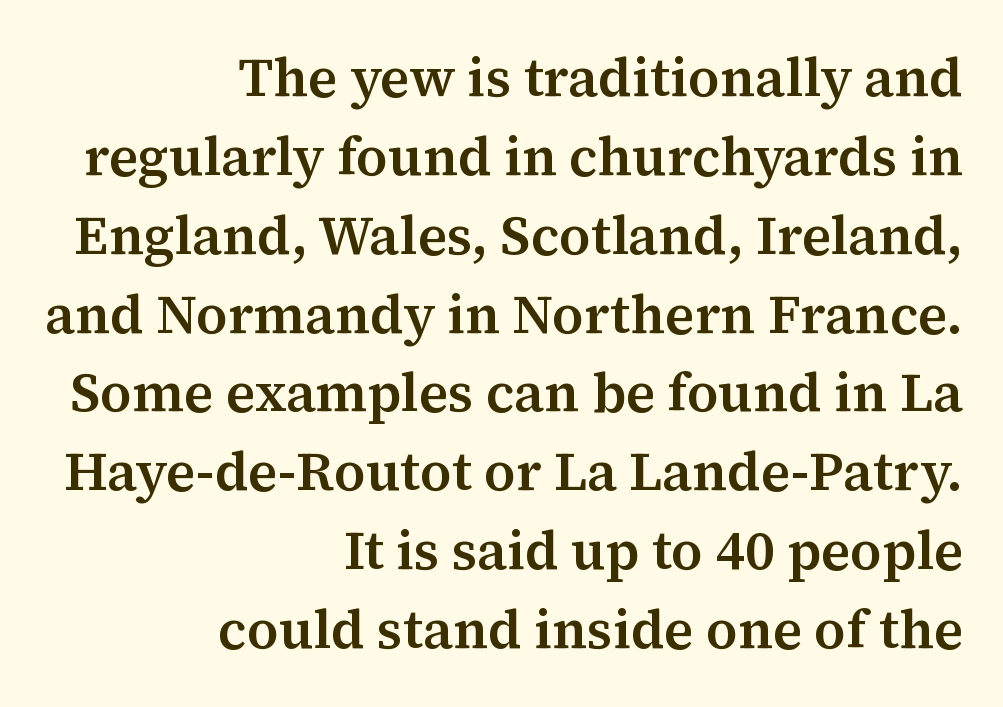
The image shows 54 px serif type, upright; set right-aligned, normal line spacing (1.46x), normal letter spacing, not underlined; medium stroke contrast and a medium x-height.
